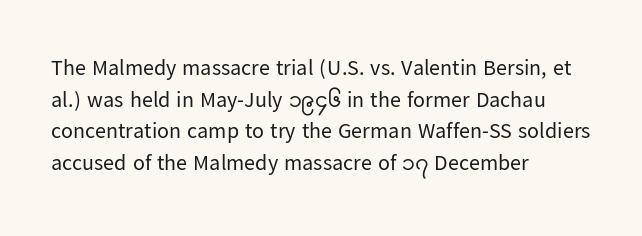
{"italic": "no", "bold": "no", "underline": "no", "align": "left", "line_spacing": "normal", "line_spacing_ratio": 1.44, "letter_spacing": "normal", "letter_spacing_em": 0.0, "glyph_px": 22}
